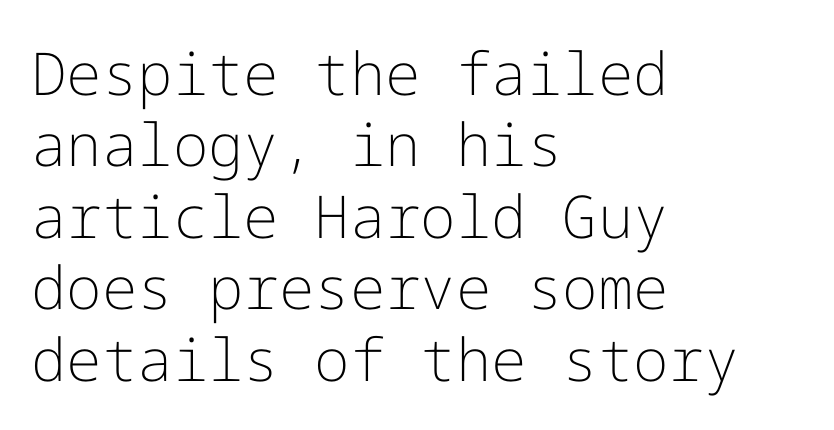
The passage shown is typeset with a sans-serif family. The gap between lines stays unmarked. This sample is left-justified, so line endings fall wherever the words run out. Posture: upright roman. Weight class: somewhere from thin through regular. Standard letterfit; no display-style spreading of the glyphs.
